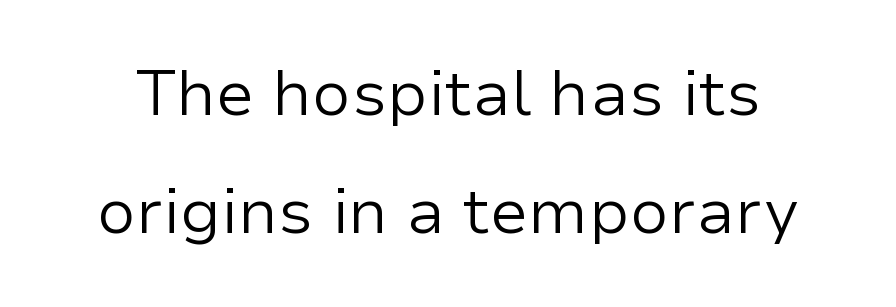
The image shows 64 px regular-weight sans-serif type, upright; set line spacing 1.85x, normal letter spacing, not underlined; low stroke contrast and a medium x-height.
